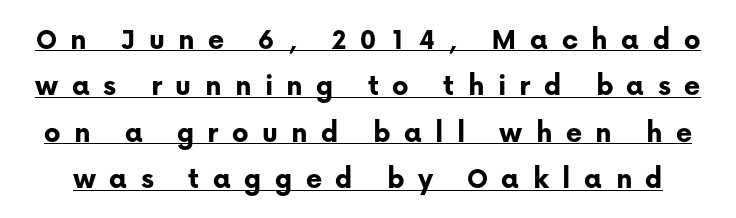
The image shows 31 px bold sans-serif type, upright; set normal line spacing (1.5x), unusually wide letter spacing (+0.43 em), underlined; low stroke contrast and a medium x-height.
